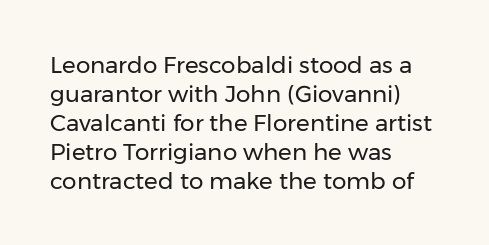
The image shows 23 px text type, upright; set left-aligned, normal line spacing (1.26x), normal letter spacing, not underlined.
